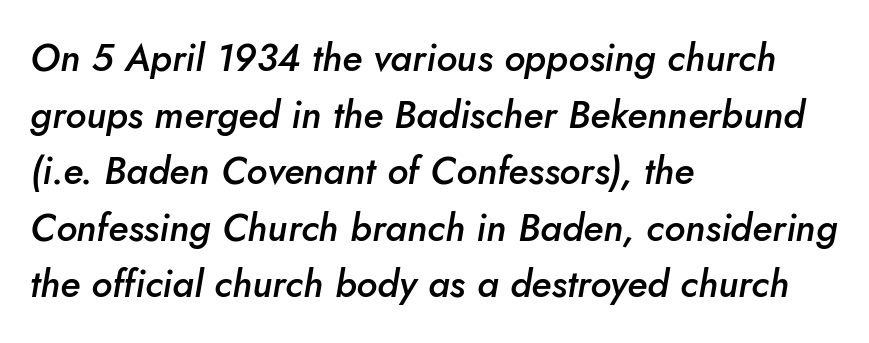
Q: Is the text bold? A: Semi-bold.
Q: Is the text italic (slanted)? A: Yes, it leans right by about 10 degrees.
Q: Is the text underlined? A: No.
Q: How is the paragraph aligned? A: Left-aligned.
Q: Is the spacing between letters normal or unusually wide? A: Normal.
Q: Is the spacing between lines tight, normal or loose? A: Normal.
Q: Width (condensed, normal, or wide)? A: Normal.
Q: Stroke contrast? A: Low.
Q: x-height? A: Small.
Q: Monospaced? A: No.
